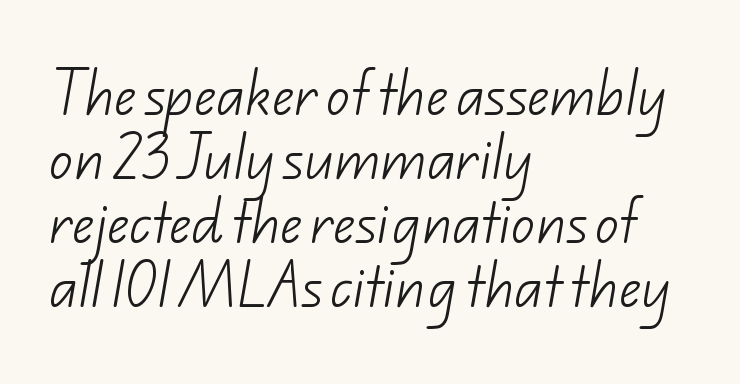
{"serif": "no", "bold": "no", "weight": "light", "width": "normal", "stroke_contrast": "low", "x_height": "small", "monospaced": "no", "underline": "no", "align": "left", "line_spacing": "normal", "line_spacing_ratio": 1.33, "letter_spacing": "normal", "letter_spacing_em": 0.0, "glyph_px": 48}
